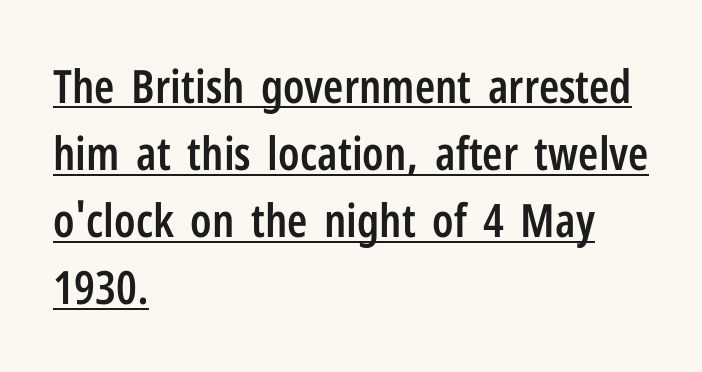
{"serif": "no", "italic": "no", "bold": "semi", "weight": "semibold", "width": "condensed", "stroke_contrast": "low", "x_height": "medium", "monospaced": "no", "underline": "yes", "align": "left", "line_spacing": "normal", "line_spacing_ratio": 1.46, "letter_spacing": "normal", "letter_spacing_em": 0.0, "glyph_px": 46}
